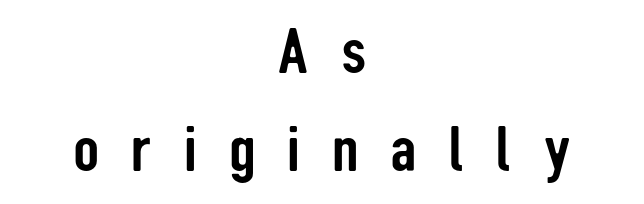
{"serif": "no", "italic": "no", "width": "condensed", "stroke_contrast": "low", "x_height": "medium", "monospaced": "no", "underline": "no", "align": "center", "line_spacing": "normal", "line_spacing_ratio": 1.51, "letter_spacing": "wide", "letter_spacing_em": 0.49, "glyph_px": 65}
